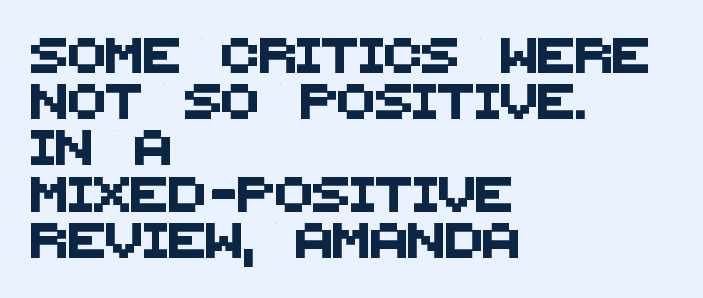
{"serif": "no", "width": "normal", "stroke_contrast": "medium", "x_height": "large", "monospaced": "no", "underline": "no", "align": "left", "line_spacing": "normal", "line_spacing_ratio": 1.32, "letter_spacing": "normal", "letter_spacing_em": 0.0, "glyph_px": 35}
